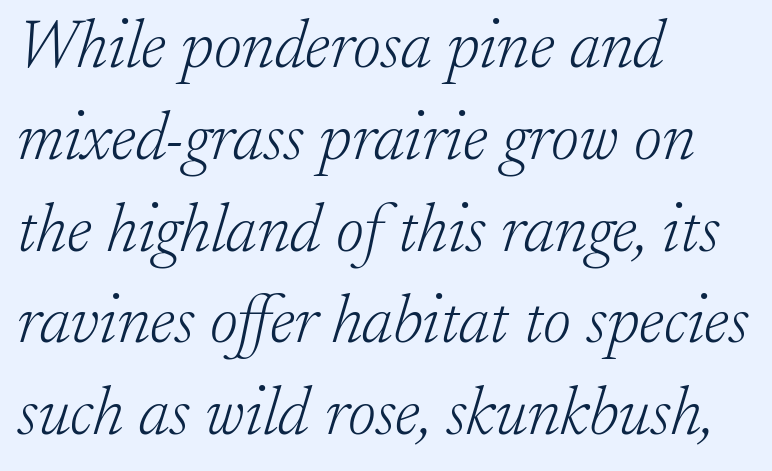
{"serif": "yes", "italic": "yes", "lean": "right", "slant_degrees": 17, "bold": "no", "weight": "light", "width": "normal", "stroke_contrast": "low", "x_height": "small", "monospaced": "no", "underline": "no", "align": "left", "line_spacing": "normal", "line_spacing_ratio": 1.35, "letter_spacing": "normal", "letter_spacing_em": 0.0, "glyph_px": 68}
